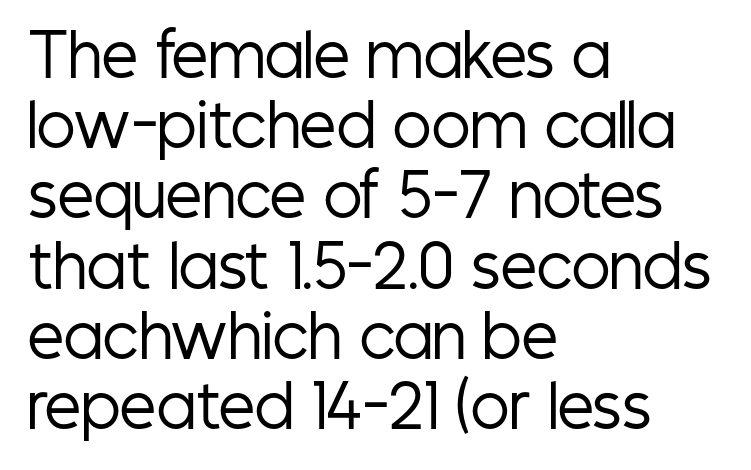
Q: Is the text bold? A: No.
Q: Is the text italic (slanted)? A: No, it is upright.
Q: Is the typeface a serif or a sans-serif typeface? A: Sans-serif.
Q: Is the text underlined? A: No.
Q: How is the paragraph aligned? A: Left-aligned.
Q: Is the spacing between letters normal or unusually wide? A: Normal.
Q: Width (condensed, normal, or wide)? A: Condensed.
Q: Stroke contrast? A: Low.
Q: x-height? A: Medium.
Q: Monospaced? A: No.
